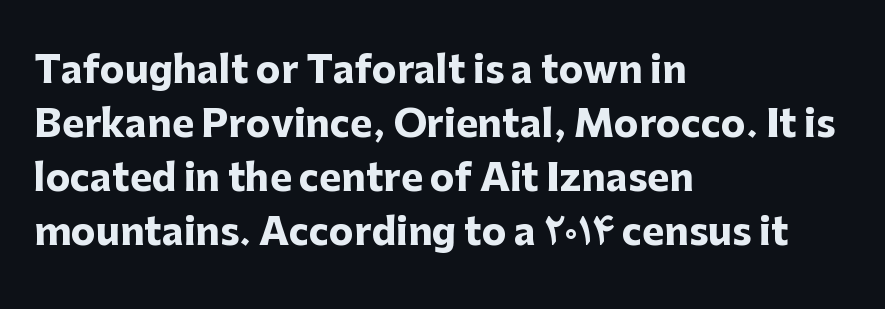
The image shows 37 px heavy sans-serif type, upright; set left-aligned, normal line spacing (1.46x), normal letter spacing, not underlined; low stroke contrast and a medium x-height.
